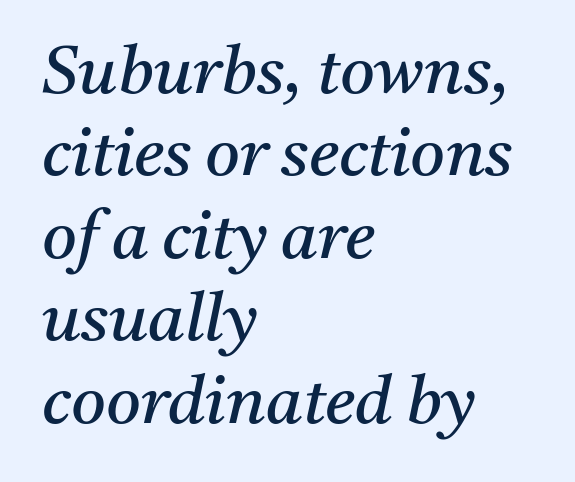
The image shows 67 px regular-weight serif type, italic (leaning right); set left-aligned, line spacing 1.23x, normal letter spacing, not underlined; medium stroke contrast and a medium x-height.
